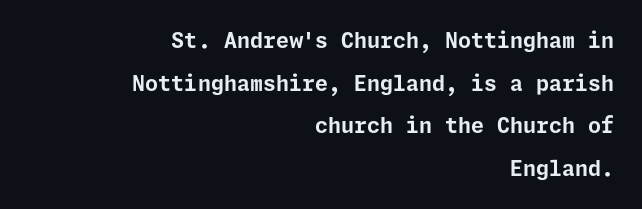
The image shows 21 px bold type, upright; set right-aligned, loose line spacing (2.03x), normal letter spacing, not underlined.
